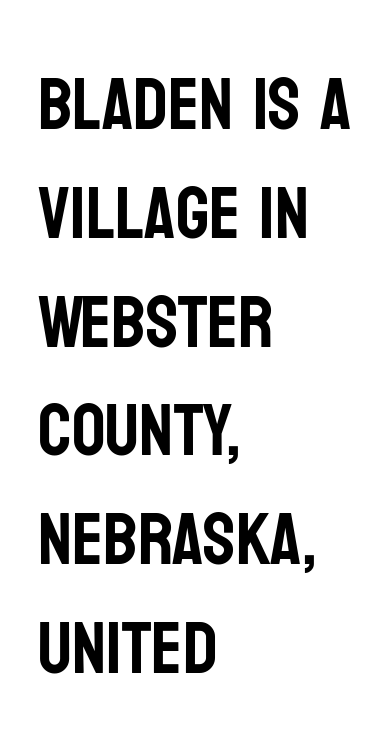
The image shows 74 px condensed sans-serif type, upright; set left-aligned, normal line spacing (1.47x), normal letter spacing, not underlined; low stroke contrast and a large x-height.
